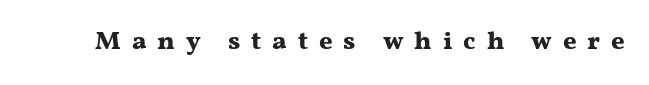
The image shows 26 px bold type, upright; set unusually wide letter spacing (+0.42 em), not underlined.
